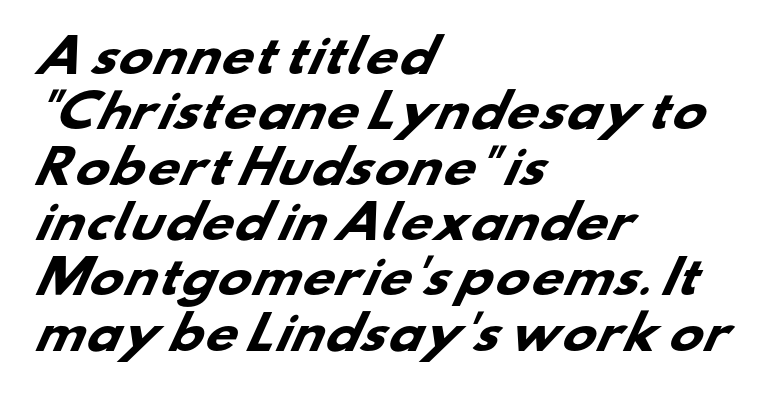
The image shows 45 px heavy, wide sans-serif type; set left-aligned, line spacing 1.23x, normal letter spacing, not underlined; low stroke contrast and a small x-height.
